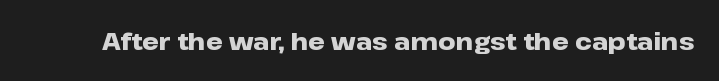
What stands out about the letter spacing? Nothing — it is the standard amount. Upright lettering throughout. Bold? Absolutely — the strokes are thick and heavy. The glyphs are unaccompanied by any horizontal stroke below them.
